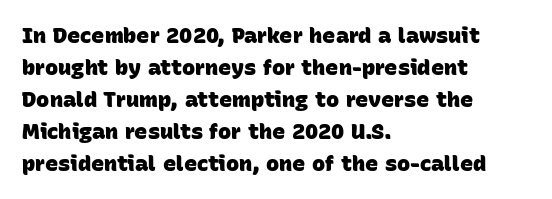
{"bold": "yes", "underline": "no", "align": "left", "line_spacing": "normal", "line_spacing_ratio": 1.45, "letter_spacing": "normal", "letter_spacing_em": 0.0, "glyph_px": 22}
